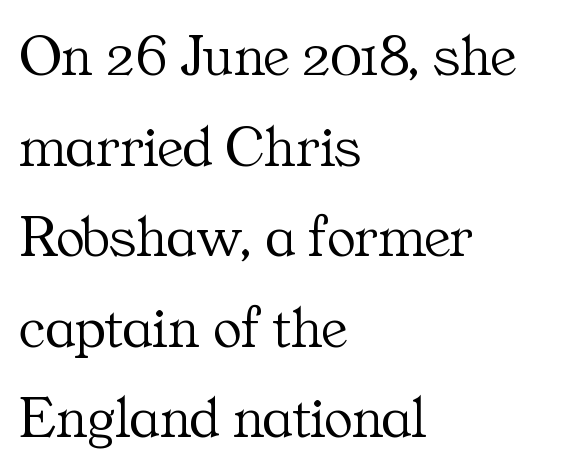
The lines in this sample share a left origin and differ only in where they stop. Rule under the text: the space is simply empty. Stems here are at most as thick as an everyday book face. Quick note: interline space is typical. Compared with typical body copy, the letter spacing here is the same. Each letter keeps its own natural width here, so spacing adapts to shape.
